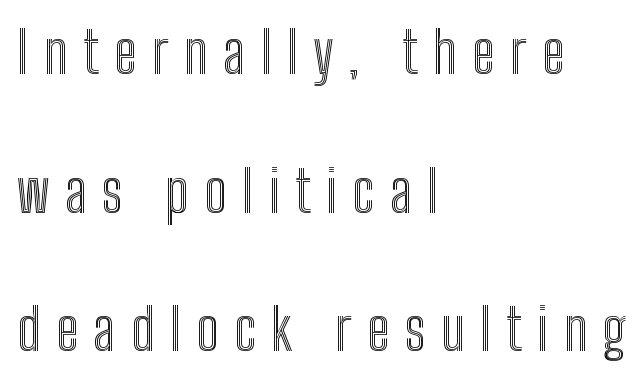
Q: Is the text italic (slanted)? A: No, it is upright.
Q: Is the text underlined? A: No.
Q: How is the paragraph aligned? A: Left-aligned.
Q: Is the spacing between letters normal or unusually wide? A: Unusually wide.
Q: Is the spacing between lines tight, normal or loose? A: Loose.
Q: Width (condensed, normal, or wide)? A: Condensed.
Q: x-height? A: Medium.
Q: Monospaced? A: No.
